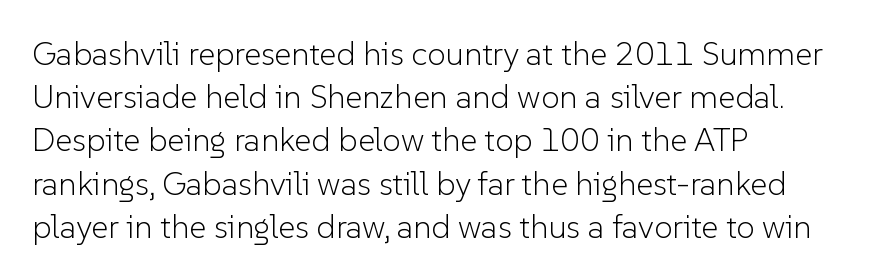
{"serif": "no", "italic": "no", "bold": "no", "weight": "light", "width": "normal", "stroke_contrast": "low", "x_height": "medium", "monospaced": "no", "underline": "no", "align": "left", "line_spacing": "normal", "line_spacing_ratio": 1.31, "letter_spacing": "normal", "letter_spacing_em": 0.0, "glyph_px": 33}
